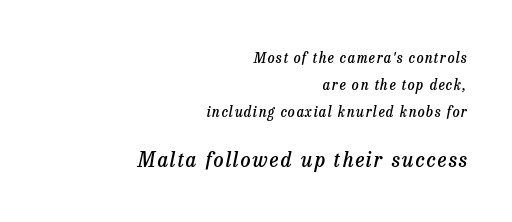
Q: Is the text bold? A: Semi-bold.
Q: Is the text italic (slanted)? A: Yes, it leans right by about 13 degrees.
Q: Is the text underlined? A: No.
Q: How is the paragraph aligned? A: Right-aligned.
Q: Is the spacing between lines tight, normal or loose? A: Loose.
Q: Which block of text is set in a larger size, the first (top) or the second (bottom)? A: The second (bottom) one.
